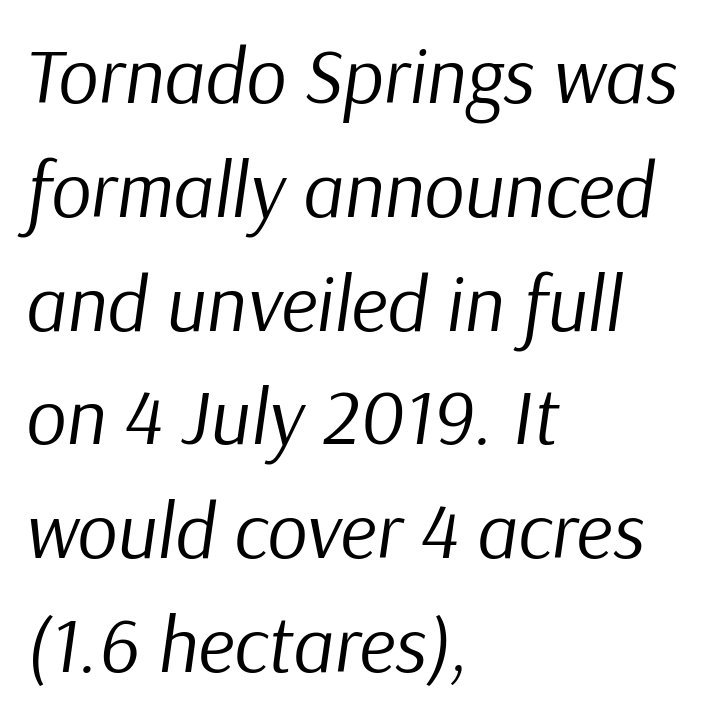
Q: Is the text bold? A: No.
Q: Is the text italic (slanted)? A: Yes, it leans right by about 9 degrees.
Q: Is the text underlined? A: No.
Q: How is the paragraph aligned? A: Left-aligned.
Q: Is the spacing between letters normal or unusually wide? A: Normal.
Q: Is the spacing between lines tight, normal or loose? A: Normal.
Q: Width (condensed, normal, or wide)? A: Normal.
Q: Stroke contrast? A: Low.
Q: x-height? A: Medium.
Q: Monospaced? A: No.
